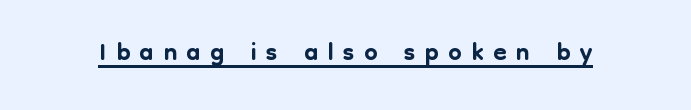
The image shows 38 px sans-serif type, upright; set unusually wide letter spacing (+0.25 em), underlined; low stroke contrast and a medium x-height.
